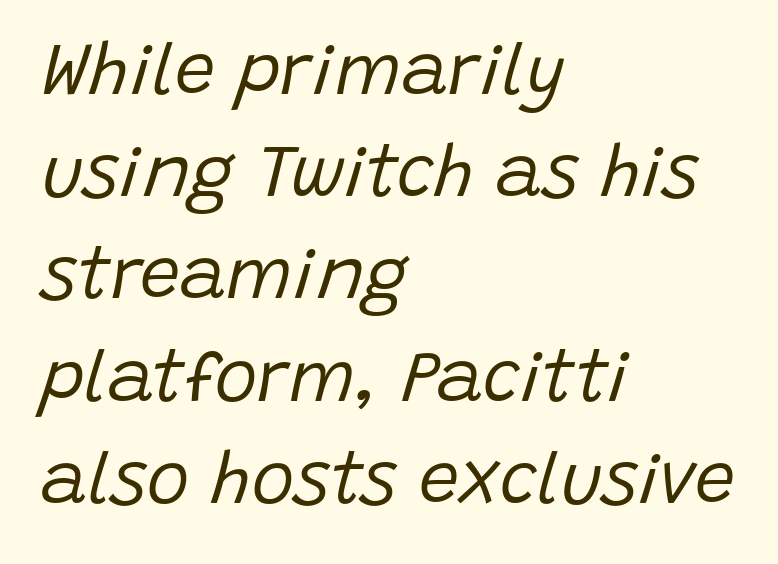
{"italic": "yes", "lean": "right", "slant_degrees": 15, "bold": "no", "weight": "regular", "width": "normal", "stroke_contrast": "low", "x_height": "large", "monospaced": "no", "underline": "no", "align": "left", "line_spacing": "normal", "line_spacing_ratio": 1.42, "letter_spacing": "normal", "letter_spacing_em": 0.0, "glyph_px": 72}
